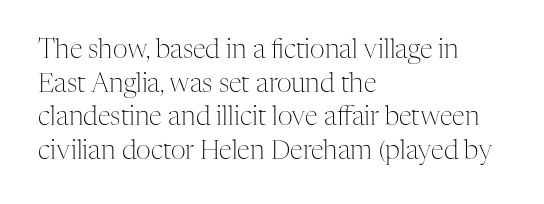
{"italic": "no", "bold": "no", "underline": "no", "align": "left", "line_spacing": "normal", "line_spacing_ratio": 1.29, "letter_spacing": "normal", "letter_spacing_em": 0.0, "glyph_px": 26}
